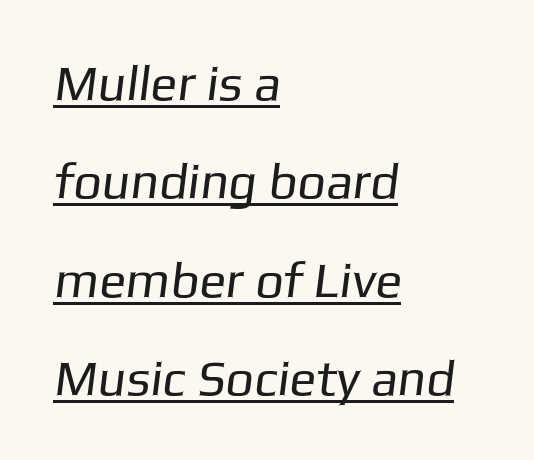
{"serif": "no", "bold": "no", "weight": "regular", "width": "normal", "stroke_contrast": "low", "x_height": "medium", "monospaced": "no", "underline": "yes", "align": "left", "line_spacing": "loose", "line_spacing_ratio": 1.97, "letter_spacing": "normal", "letter_spacing_em": 0.0, "glyph_px": 50}
